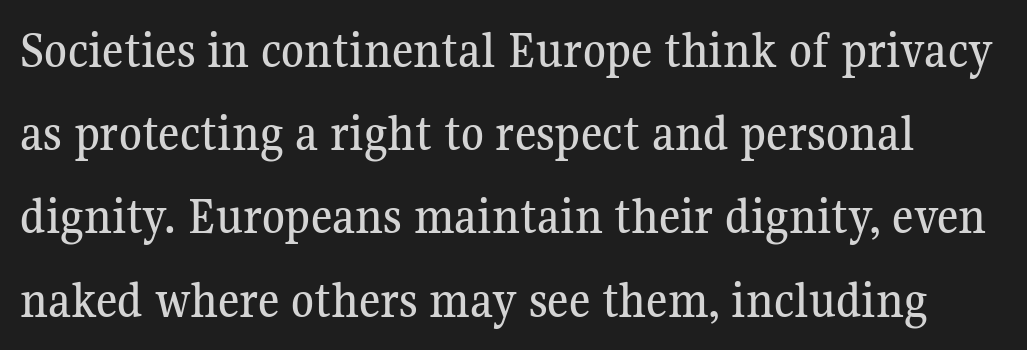
{"serif": "yes", "italic": "no", "width": "normal", "stroke_contrast": "medium", "x_height": "medium", "monospaced": "no", "underline": "no", "line_spacing": "normal", "line_spacing_ratio": 1.6, "letter_spacing": "normal", "letter_spacing_em": 0.0, "glyph_px": 52}
